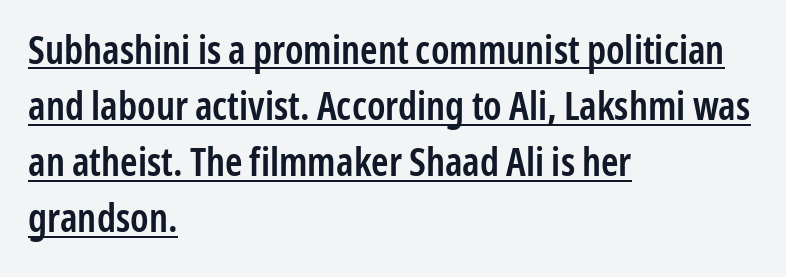
{"serif": "no", "italic": "no", "bold": "semi", "weight": "semibold", "width": "condensed", "stroke_contrast": "low", "x_height": "medium", "monospaced": "no", "underline": "yes", "align": "left", "line_spacing": "normal", "line_spacing_ratio": 1.44, "letter_spacing": "normal", "letter_spacing_em": 0.0, "glyph_px": 39}
